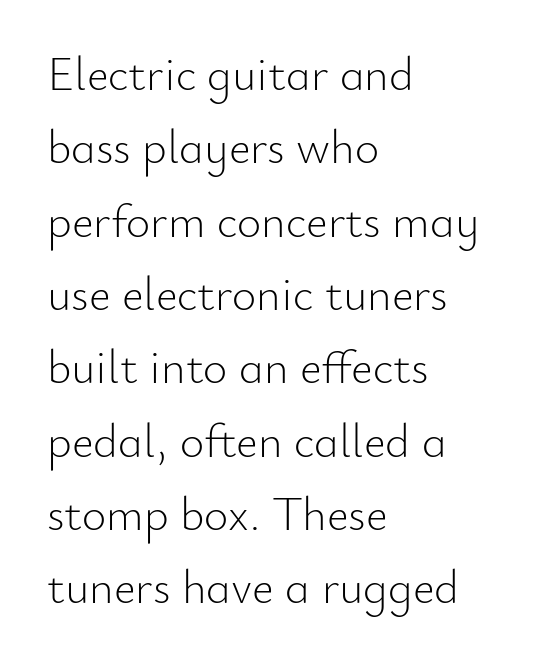
{"serif": "no", "italic": "no", "bold": "no", "weight": "light", "width": "normal", "stroke_contrast": "low", "x_height": "small", "monospaced": "no", "underline": "no", "align": "left", "line_spacing": "normal", "line_spacing_ratio": 1.56, "letter_spacing": "normal", "letter_spacing_em": 0.0, "glyph_px": 47}
